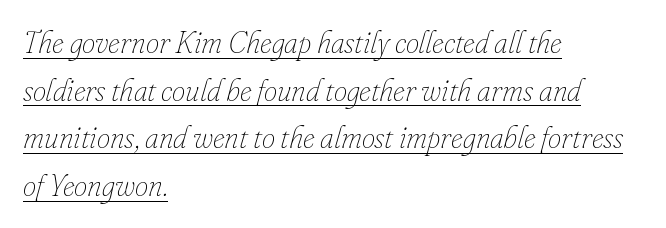
The image shows 30 px thin type, italic (leaning right); set left-aligned, normal line spacing (1.59x), normal letter spacing, underlined; low stroke contrast and a small x-height.
